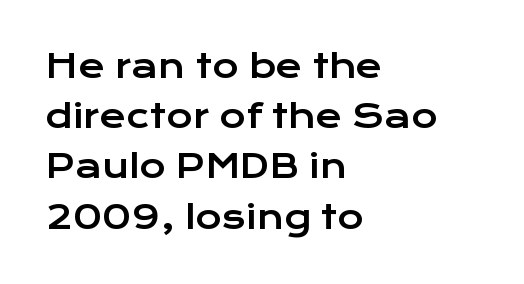
Q: Is the text italic (slanted)? A: No, it is upright.
Q: Is the typeface a serif or a sans-serif typeface? A: Sans-serif.
Q: Is the text underlined? A: No.
Q: How is the paragraph aligned? A: Left-aligned.
Q: Is the spacing between letters normal or unusually wide? A: Normal.
Q: Is the spacing between lines tight, normal or loose? A: Normal.
Q: Width (condensed, normal, or wide)? A: Wide.
Q: Stroke contrast? A: Low.
Q: x-height? A: Medium.
Q: Monospaced? A: No.
